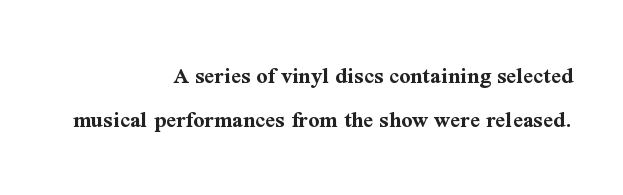
Q: Is the text bold? A: Yes.
Q: Is the text italic (slanted)? A: No, it is upright.
Q: Is the text underlined? A: No.
Q: How is the paragraph aligned? A: Right-aligned.
Q: Is the spacing between letters normal or unusually wide? A: Normal.
